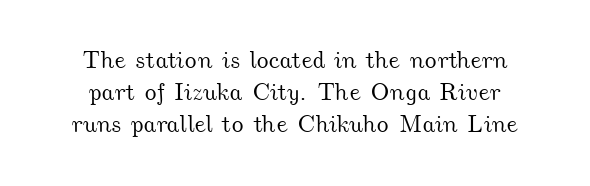
Nobody touched the tracking dial on this one. The words here are not underlined. This sample keeps an unexceptional amount of space between lines.
